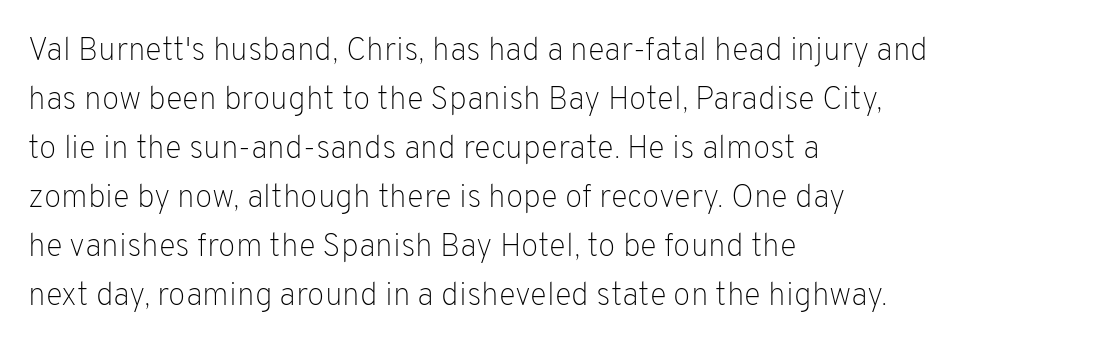
Q: Is the text bold? A: No.
Q: Is the text italic (slanted)? A: No, it is upright.
Q: Is the typeface a serif or a sans-serif typeface? A: Sans-serif.
Q: Is the text underlined? A: No.
Q: How is the paragraph aligned? A: Left-aligned.
Q: Is the spacing between letters normal or unusually wide? A: Normal.
Q: Is the spacing between lines tight, normal or loose? A: Normal.
Q: Width (condensed, normal, or wide)? A: Normal.
Q: Stroke contrast? A: Low.
Q: x-height? A: Medium.
Q: Monospaced? A: No.
